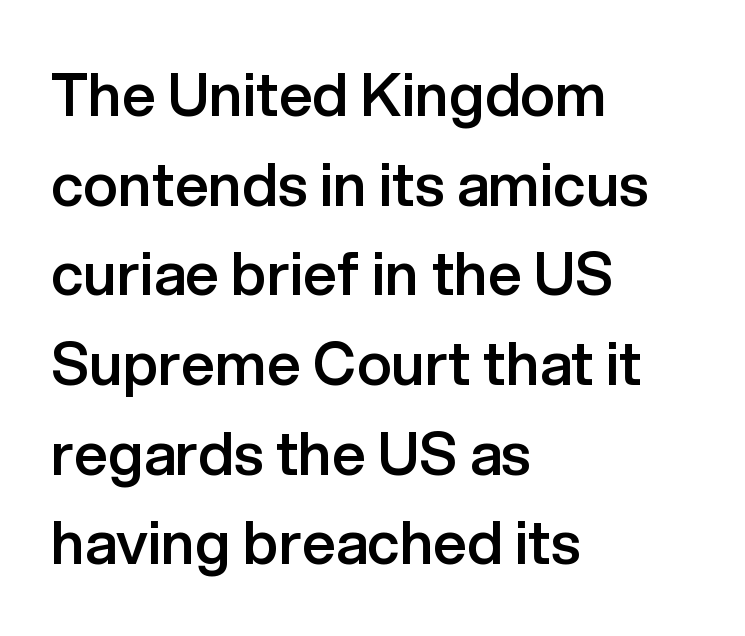
{"serif": "no", "italic": "no", "bold": "semi", "weight": "semibold", "width": "normal", "stroke_contrast": "low", "x_height": "medium", "monospaced": "no", "underline": "no", "align": "left", "line_spacing": "normal", "line_spacing_ratio": 1.52, "letter_spacing": "normal", "letter_spacing_em": 0.0, "glyph_px": 59}
